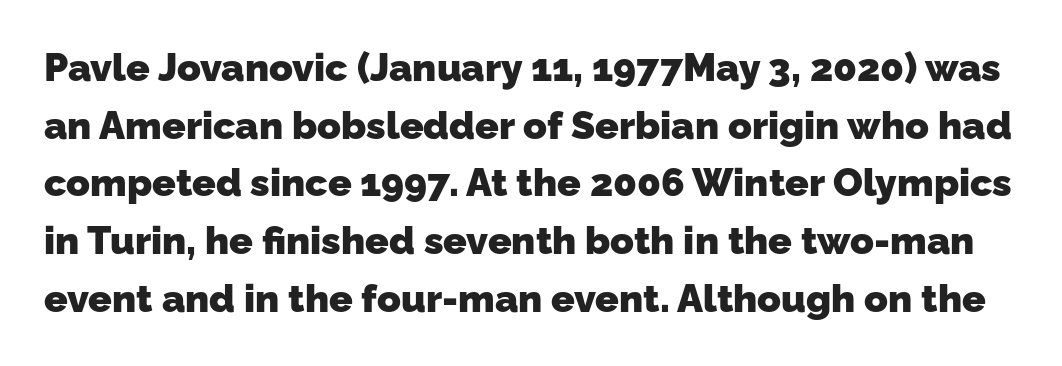
Check where the strokes stop: nothing finishes them off — pure sans. Students, this is bold: see how much ink each stroke carries. Just letters on the line, the space beneath them empty. The face used here is proportionally spaced, like ordinary book or web type. Normally led — the rows are evenly, conventionally spaced. Here the glyphs are tracked normally, forming tight word shapes.
